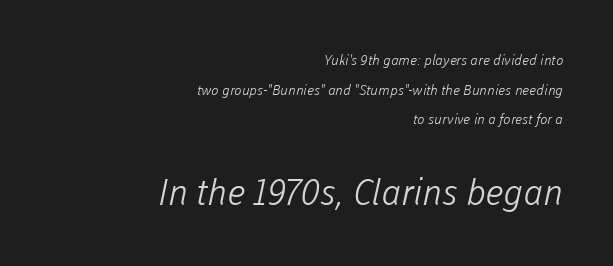
Nope, no serifs anywhere on these letters. Stem width sits at or under what a default text font uses. The face used here is proportionally spaced, like ordinary book or web type. The face used here appears at its bigger size in the lower chunk. Loosely led — the rows are spread out. These lines stack with their right ends in a neat column.
